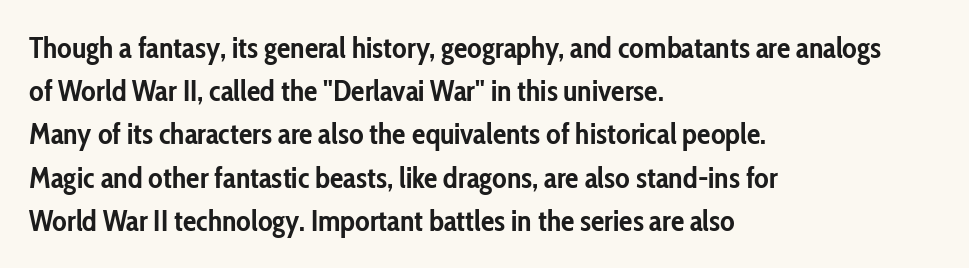
{"serif": "no", "italic": "no", "bold": "yes", "weight": "semibold", "width": "condensed", "stroke_contrast": "low", "x_height": "medium", "monospaced": "no", "underline": "no", "align": "left", "line_spacing": "normal", "line_spacing_ratio": 1.44, "letter_spacing": "normal", "letter_spacing_em": 0.0, "glyph_px": 30}
